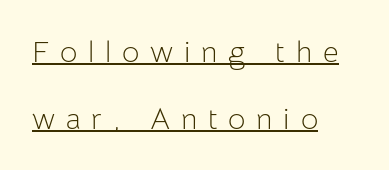
{"serif": "no", "italic": "no", "bold": "no", "weight": "light", "width": "normal", "stroke_contrast": "low", "x_height": "medium", "monospaced": "no", "underline": "yes", "align": "left", "line_spacing": "loose", "line_spacing_ratio": 2.23, "letter_spacing": "wide", "letter_spacing_em": 0.36, "glyph_px": 30}
